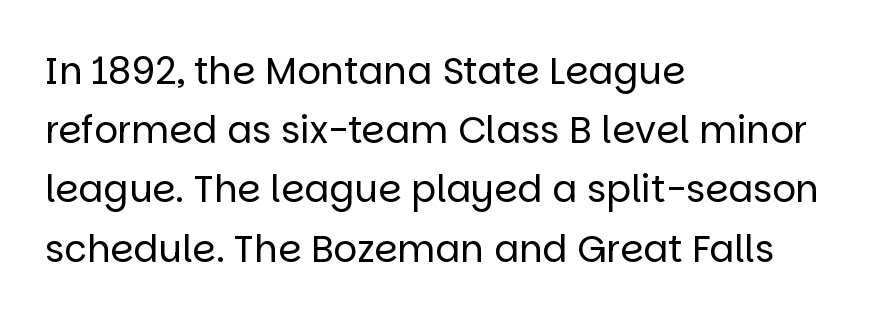
Letter spacing: default. The vertical gap from one line to the next is medium. The strip under each line holds only bare page. The rag falls on the right side of this text block. The rendering uses natural spacing where letterforms have individual widths. This reads as an unemphasized weight, regular at the heaviest.
